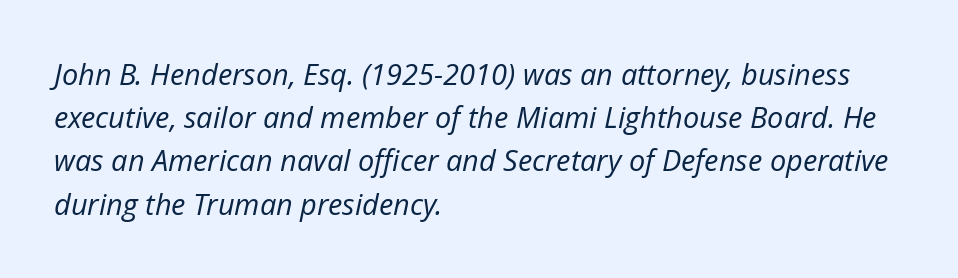
Underline: absent. The type is set solid horizontally, with unmodified tracking. How would I describe the line gaps? Plain and ordinary. The characters are drawn with everyday or finer stroke widths.
